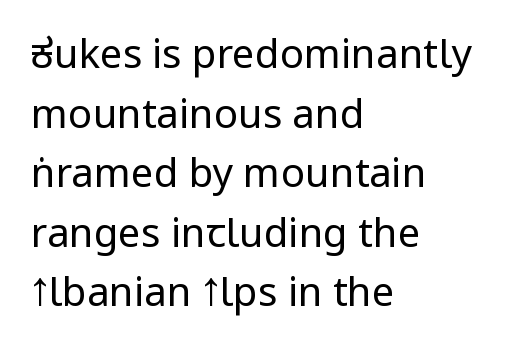
The image shows 40 px regular-weight, condensed sans-serif type, upright; set left-aligned, normal line spacing (1.49x), normal letter spacing, not underlined; low stroke contrast.
